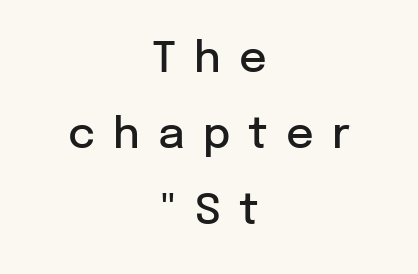
The image shows 43 px semibold sans-serif type, upright; set centered, line spacing 1.77x, unusually wide letter spacing (+0.42 em), not underlined; low stroke contrast and a medium x-height.
